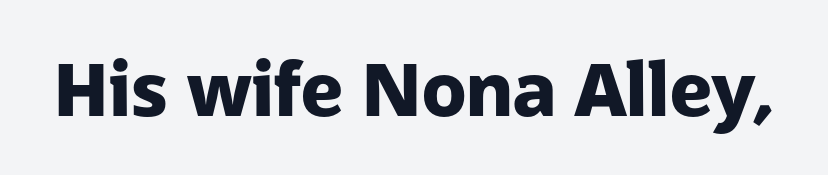
The image shows 73 px heavy sans-serif type, upright; set normal letter spacing, not underlined; low stroke contrast and a medium x-height.
